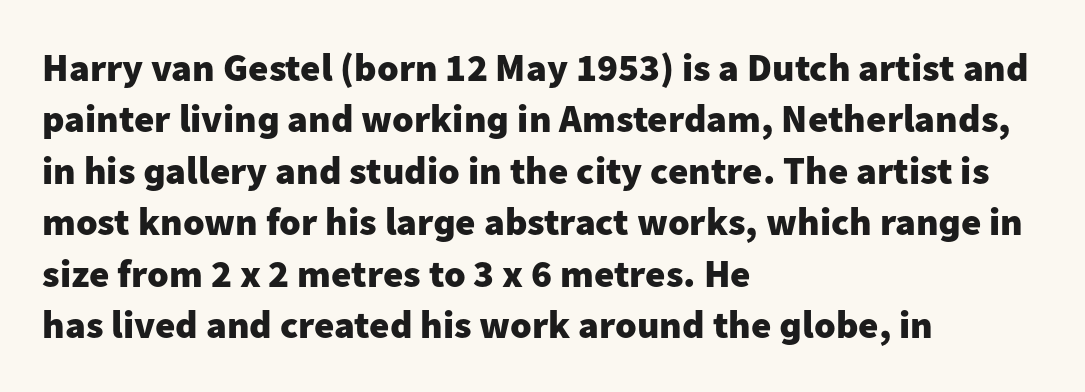
Q: Is the text bold? A: Yes.
Q: Is the text italic (slanted)? A: No, it is upright.
Q: Is the typeface a serif or a sans-serif typeface? A: Sans-serif.
Q: Is the text underlined? A: No.
Q: How is the paragraph aligned? A: Left-aligned.
Q: Is the spacing between letters normal or unusually wide? A: Normal.
Q: Is the spacing between lines tight, normal or loose? A: Normal.
Q: Width (condensed, normal, or wide)? A: Normal.
Q: Stroke contrast? A: Low.
Q: x-height? A: Medium.
Q: Monospaced? A: No.
